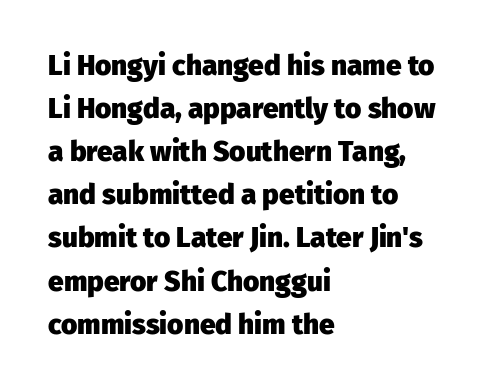
{"serif": "no", "italic": "no", "bold": "yes", "weight": "heavy", "width": "normal", "stroke_contrast": "low", "x_height": "medium", "monospaced": "no", "underline": "no", "align": "left", "line_spacing": "normal", "line_spacing_ratio": 1.54, "letter_spacing": "normal", "letter_spacing_em": 0.0, "glyph_px": 28}
